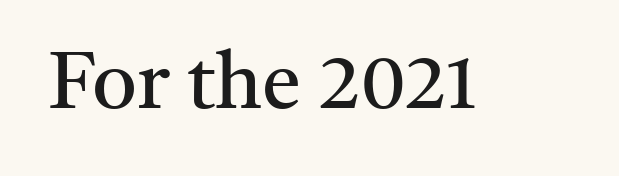
{"serif": "yes", "italic": "no", "bold": "no", "weight": "regular", "width": "normal", "stroke_contrast": "medium", "x_height": "medium", "monospaced": "no", "underline": "no", "letter_spacing": "normal", "letter_spacing_em": 0.0, "glyph_px": 79}
